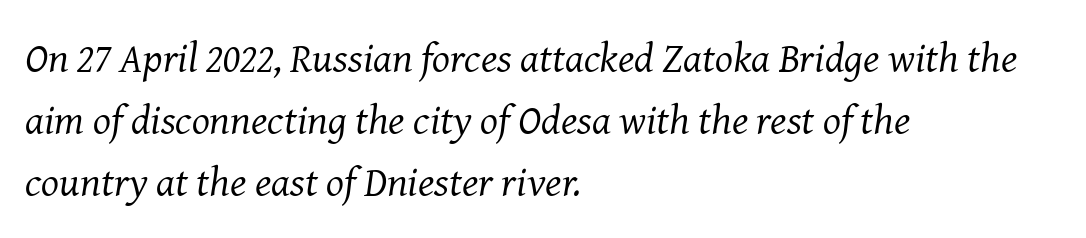
{"serif": "yes", "italic": "yes", "lean": "right", "slant_degrees": 8, "bold": "no", "weight": "regular", "width": "normal", "stroke_contrast": "medium", "x_height": "medium", "monospaced": "no", "underline": "no", "align": "left", "line_spacing": "normal", "line_spacing_ratio": 1.48, "letter_spacing": "normal", "letter_spacing_em": 0.0, "glyph_px": 42}
